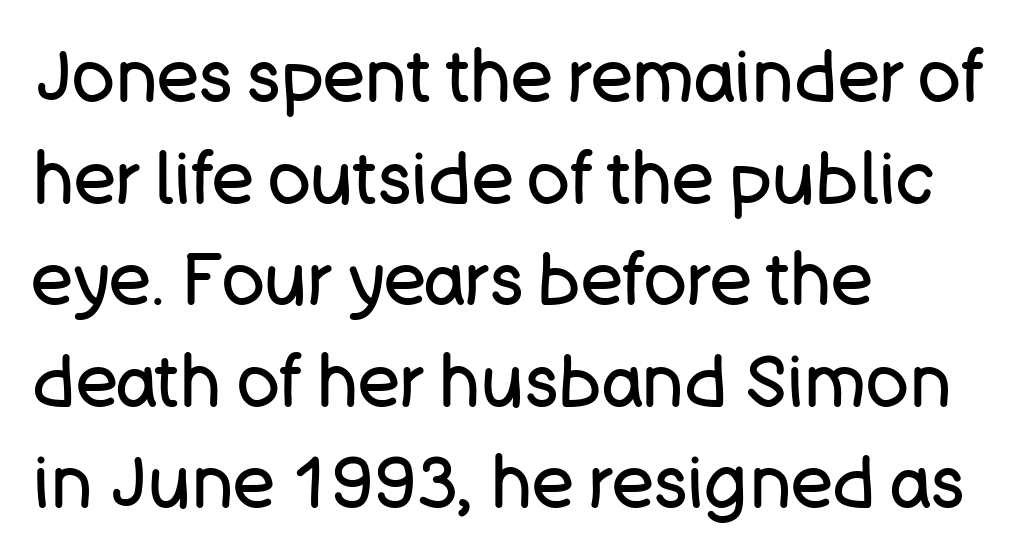
{"serif": "no", "italic": "no", "bold": "no", "weight": "regular", "width": "normal", "stroke_contrast": "low", "x_height": "large", "monospaced": "no", "underline": "no", "align": "left", "line_spacing": "normal", "line_spacing_ratio": 1.43, "letter_spacing": "normal", "letter_spacing_em": 0.0, "glyph_px": 71}
